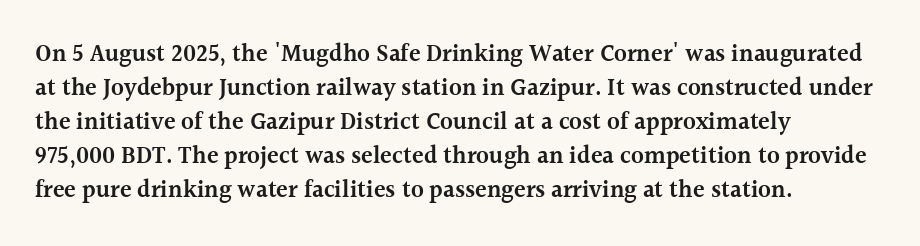
Bold? Not quite — semibold, heavier than regular but stopping short. Caption: standard tracking, unaltered. The setting favours the left margin, as ordinary paragraphs usually do. Leading matches the norm, producing a regular column. If you drew a line through each stem, it would be perfectly vertical. Bare-footed words on every line.
